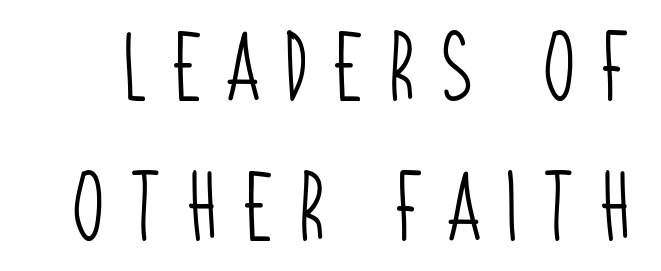
{"serif": "no", "bold": "no", "weight": "light", "width": "condensed", "stroke_contrast": "low", "x_height": "large", "monospaced": "no", "underline": "no", "line_spacing": "loose", "line_spacing_ratio": 2.03, "letter_spacing": "wide", "letter_spacing_em": 0.34, "glyph_px": 69}
